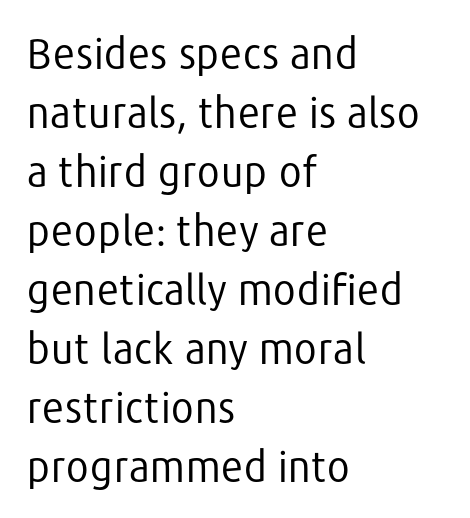
Q: Is the text bold? A: No.
Q: Is the text italic (slanted)? A: No, it is upright.
Q: Is the typeface a serif or a sans-serif typeface? A: Sans-serif.
Q: Is the text underlined? A: No.
Q: How is the paragraph aligned? A: Left-aligned.
Q: Is the spacing between letters normal or unusually wide? A: Normal.
Q: Is the spacing between lines tight, normal or loose? A: Normal.
Q: Width (condensed, normal, or wide)? A: Normal.
Q: Stroke contrast? A: Low.
Q: x-height? A: Medium.
Q: Monospaced? A: No.
